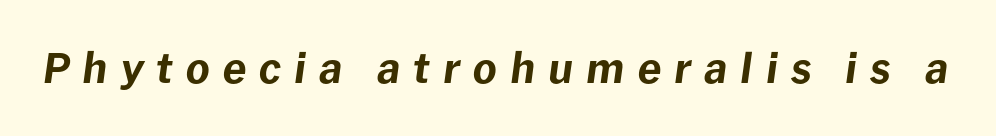
A dark, heavy texture on the line: the type is bold. Only glyphs here, with clear space below each row. The specimen reads as italic at a glance. You could not count columns in this text — the font is proportionally spaced. Letter spacing: wide.
